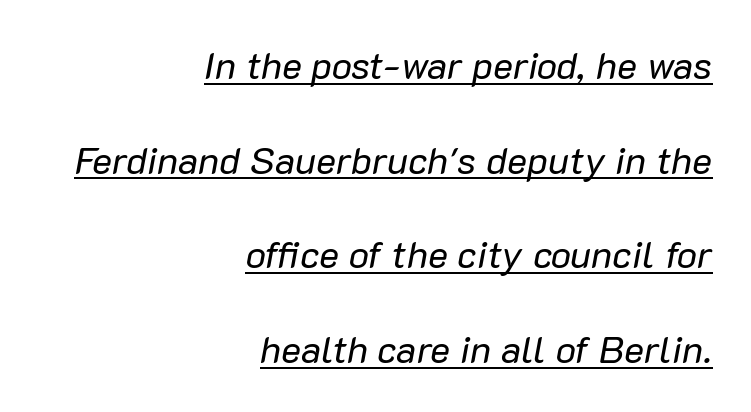
The image shows 38 px regular-weight type, italic (leaning right); set right-aligned, loose line spacing (2.49x), normal letter spacing, underlined; low stroke contrast and a medium x-height.
